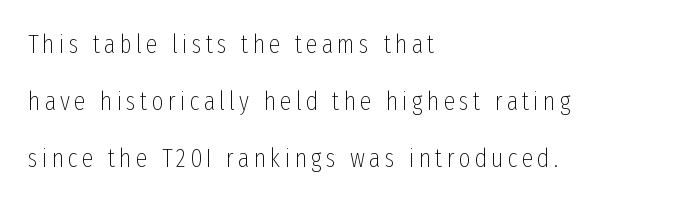
Short and long lines alike share a common starting point at left. No italicization has been applied; the sample stays upright. The gap between lines stays unmarked. The weight tops out at a normal text grade. Compared with typical paragraphs, the rows here are farther apart.
